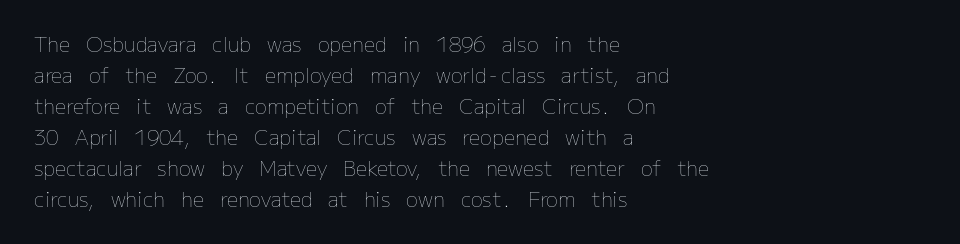
Q: Is the text bold? A: No.
Q: Is the text italic (slanted)? A: No, it is upright.
Q: Is the text underlined? A: No.
Q: How is the paragraph aligned? A: Left-aligned.
Q: Is the spacing between letters normal or unusually wide? A: Normal.
Q: Is the spacing between lines tight, normal or loose? A: Normal.
